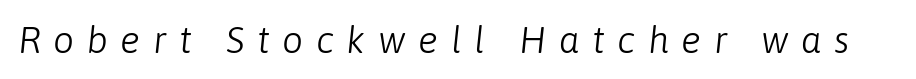
Q: Is the text bold? A: No.
Q: Is the text italic (slanted)? A: Yes, it leans right by about 6 degrees.
Q: Is the text underlined? A: No.
Q: Is the spacing between letters normal or unusually wide? A: Unusually wide.
Q: Width (condensed, normal, or wide)? A: Normal.
Q: Stroke contrast? A: Low.
Q: x-height? A: Medium.
Q: Monospaced? A: No.
